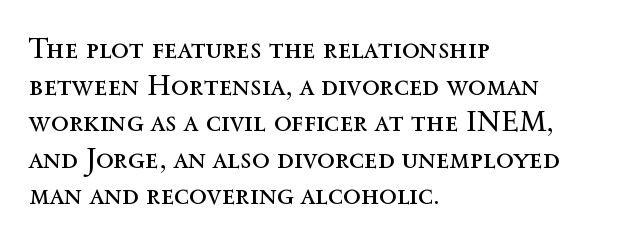
Q: Is the text bold? A: No.
Q: Is the text italic (slanted)? A: No, it is upright.
Q: Is the text underlined? A: No.
Q: How is the paragraph aligned? A: Left-aligned.
Q: Is the spacing between letters normal or unusually wide? A: Normal.
Q: Is the spacing between lines tight, normal or loose? A: Normal.
Q: Width (condensed, normal, or wide)? A: Normal.
Q: x-height? A: Medium.
Q: Monospaced? A: No.
